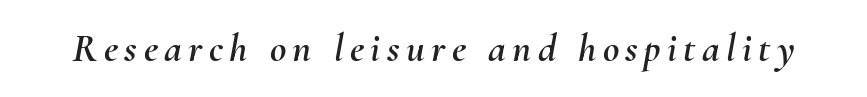
The image shows 40 px text type, italic (leaning right); set not underlined; medium stroke contrast and a small x-height.
